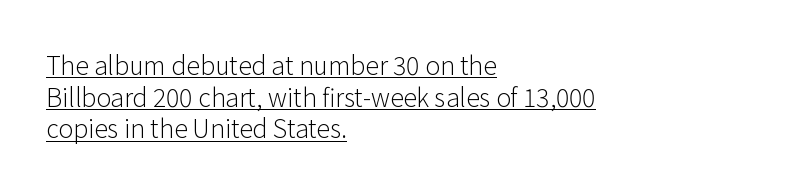
Q: Is the text bold? A: No.
Q: Is the text italic (slanted)? A: No, it is upright.
Q: Is the text underlined? A: Yes.
Q: How is the paragraph aligned? A: Left-aligned.
Q: Is the spacing between letters normal or unusually wide? A: Normal.
Q: Is the spacing between lines tight, normal or loose? A: Normal.
